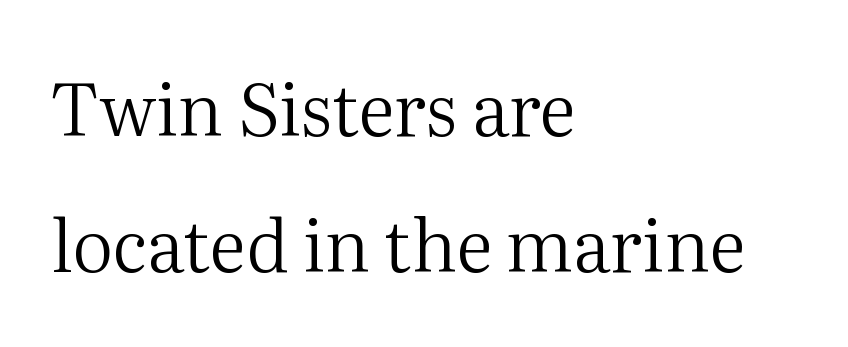
{"serif": "yes", "italic": "no", "bold": "no", "weight": "regular", "width": "normal", "stroke_contrast": "medium", "x_height": "medium", "monospaced": "no", "underline": "no", "align": "left", "line_spacing_ratio": 1.89, "letter_spacing": "normal", "letter_spacing_em": 0.0, "glyph_px": 72}
